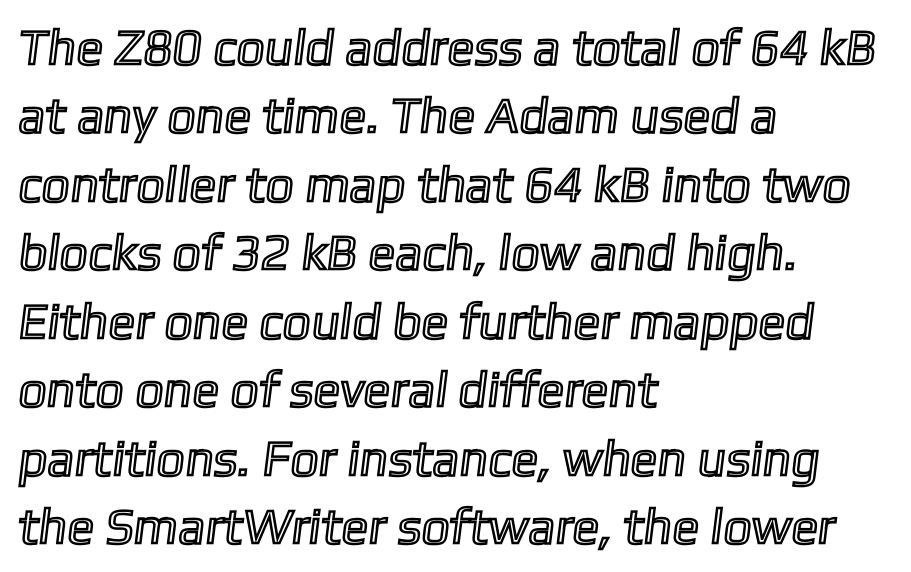
The image shows 50 px text type; set left-aligned, normal line spacing (1.37x), normal letter spacing, not underlined; a medium x-height.
